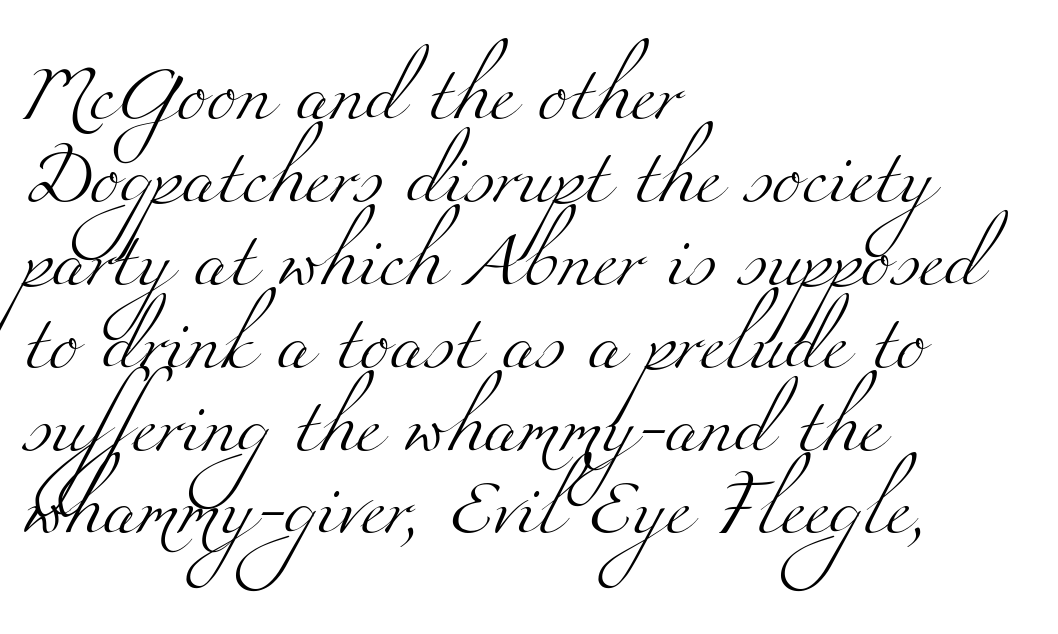
The cut favours lightness, reaching ordinary text weight at its darkest. You could call the tracking neutral — neither tight nor loose. One glance says typical: line gaps are just what's usual. Descenders hang freely into open space.
